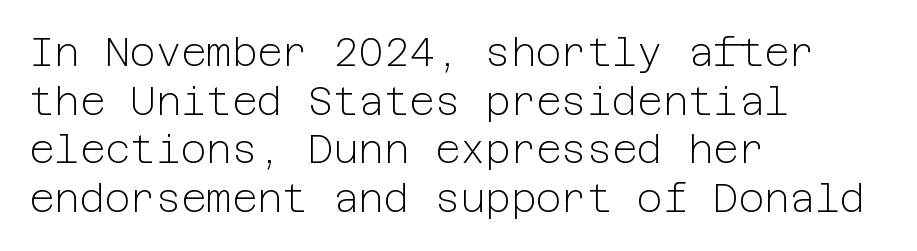
{"serif": "no", "italic": "no", "bold": "no", "weight": "light", "width": "normal", "stroke_contrast": "low", "x_height": "medium", "underline": "no", "align": "left", "line_spacing": "normal", "line_spacing_ratio": 1.25, "letter_spacing": "normal", "letter_spacing_em": 0.0, "glyph_px": 39}
